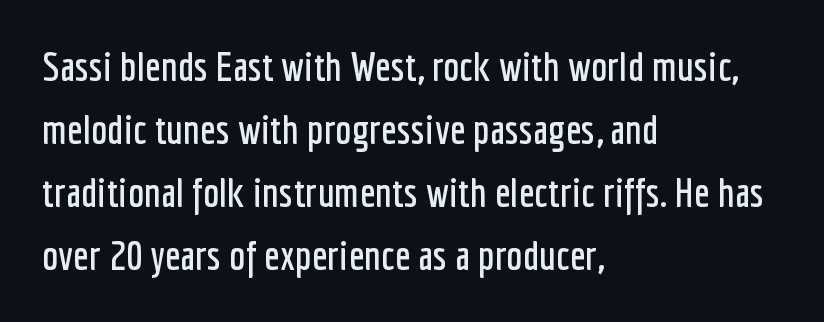
The image shows 41 px condensed sans-serif type, upright; set left-aligned, normal line spacing (1.54x), normal letter spacing, not underlined; low stroke contrast and a medium x-height.
